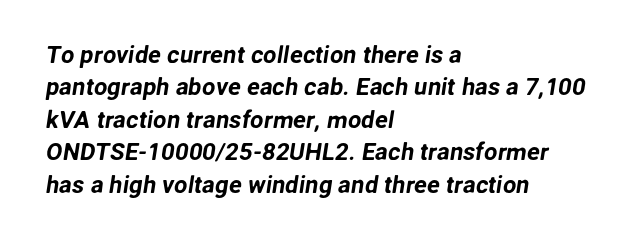
The image shows 24 px text type; set left-aligned, normal line spacing (1.35x), normal letter spacing, not underlined.
